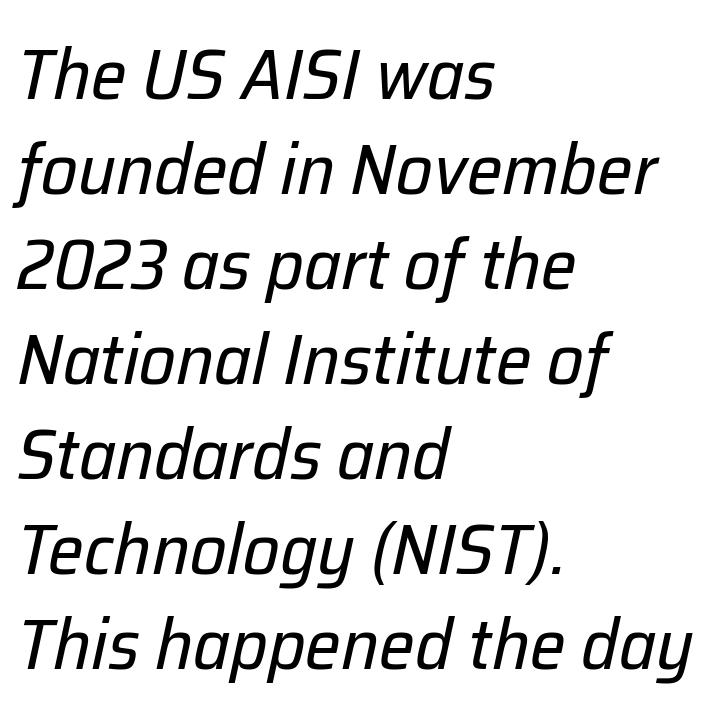
The glyphs are unaccompanied by any horizontal stroke below them. In terms of leading, this rendering sits right in the middle. Caption: multi-line text, flush left, ragged right. Rendered with sloped, italic letterforms. You could not count columns in this text — the font is proportionally spaced.
